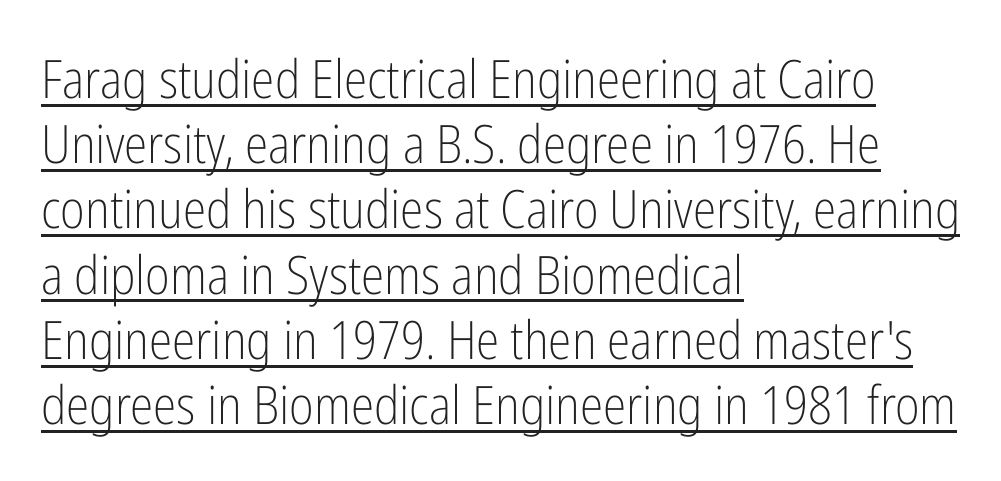
Q: Is the text bold? A: No.
Q: Is the text italic (slanted)? A: No, it is upright.
Q: Is the typeface a serif or a sans-serif typeface? A: Sans-serif.
Q: Is the text underlined? A: Yes.
Q: How is the paragraph aligned? A: Left-aligned.
Q: Is the spacing between letters normal or unusually wide? A: Normal.
Q: Width (condensed, normal, or wide)? A: Condensed.
Q: Stroke contrast? A: Low.
Q: x-height? A: Medium.
Q: Monospaced? A: No.
